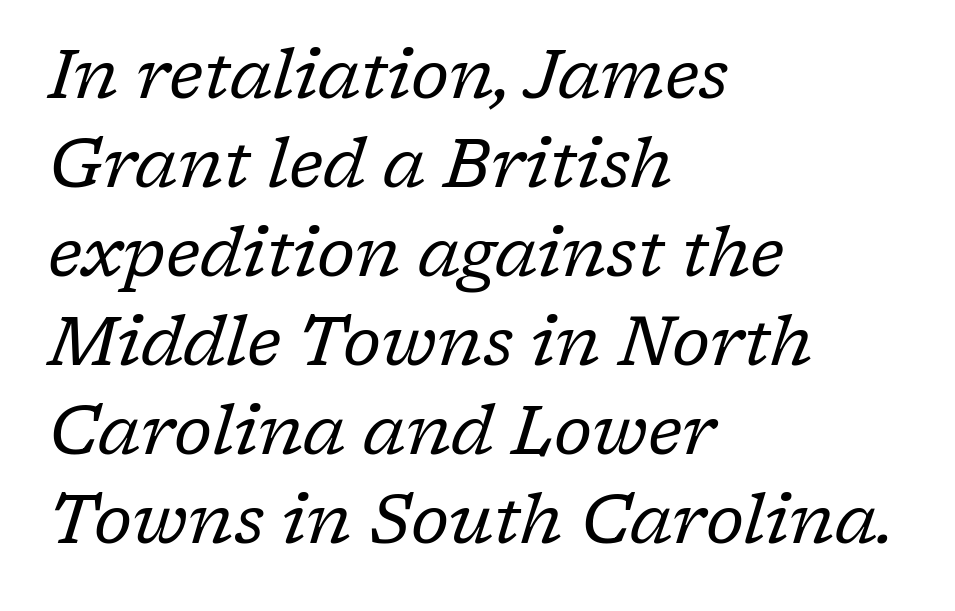
The image shows 68 px regular-weight serif type, italic (leaning right); set left-aligned, normal line spacing (1.31x), normal letter spacing, not underlined; low stroke contrast and a medium x-height.
